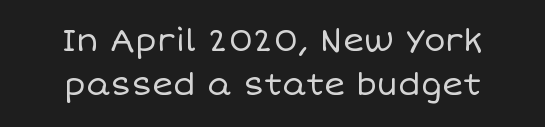
The image shows 32 px regular-weight type, upright; set centered, normal line spacing (1.38x), normal letter spacing, not underlined; low stroke contrast and a large x-height.
